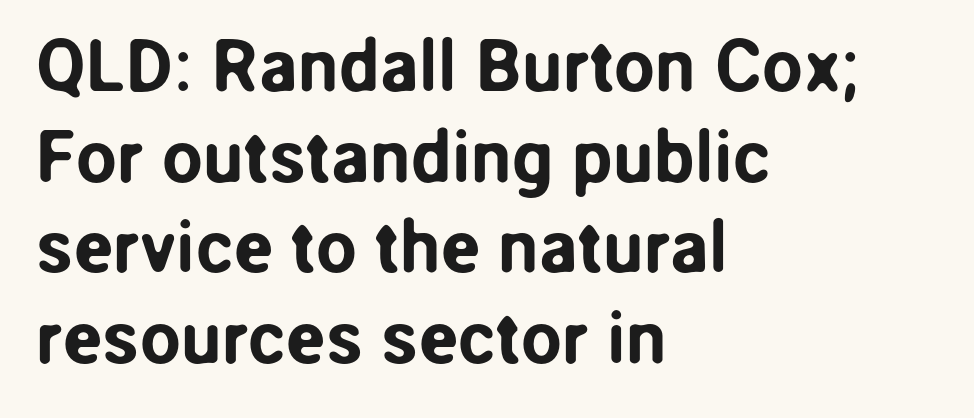
Q: Is the text italic (slanted)? A: No, it is upright.
Q: Is the typeface a serif or a sans-serif typeface? A: Sans-serif.
Q: Is the text underlined? A: No.
Q: How is the paragraph aligned? A: Left-aligned.
Q: Is the spacing between letters normal or unusually wide? A: Normal.
Q: Width (condensed, normal, or wide)? A: Normal.
Q: Stroke contrast? A: Low.
Q: x-height? A: Medium.
Q: Monospaced? A: No.
